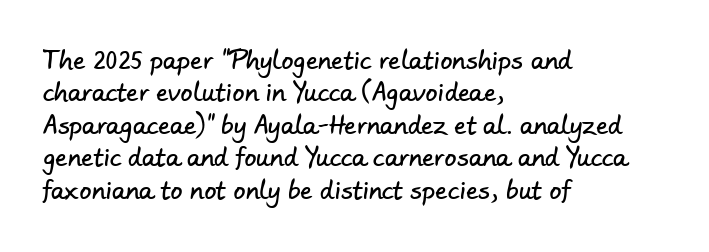
Notice how the passage keeps a crisp vertical edge on the left only. Descenders are the only things crossing below the line. Glyph-to-glyph distance matches everyday printed text. A normal amount of white space separates one row of letters from the next.
